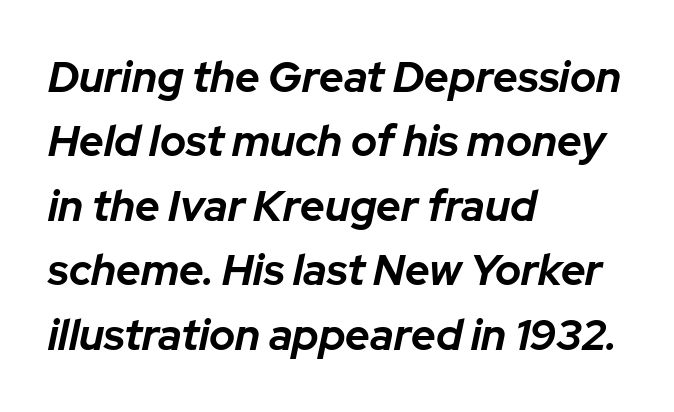
Q: Is the text bold? A: Yes.
Q: Is the text italic (slanted)? A: Yes, it leans right by about 12 degrees.
Q: Is the text underlined? A: No.
Q: How is the paragraph aligned? A: Left-aligned.
Q: Is the spacing between letters normal or unusually wide? A: Normal.
Q: Is the spacing between lines tight, normal or loose? A: Normal.
Q: Width (condensed, normal, or wide)? A: Normal.
Q: Stroke contrast? A: Low.
Q: x-height? A: Medium.
Q: Monospaced? A: No.
